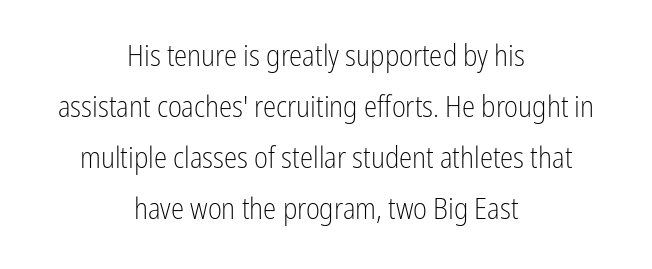
The image shows 30 px light, condensed sans-serif type, upright; set centered, normal line spacing (1.7x), normal letter spacing, not underlined; low stroke contrast and a medium x-height.
